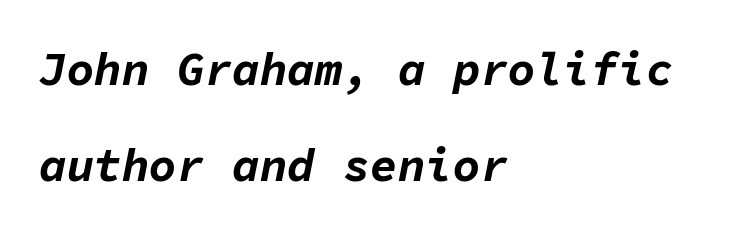
Q: Is the text bold? A: Yes.
Q: Is the text italic (slanted)? A: Yes, it leans right by about 11 degrees.
Q: Is the text underlined? A: No.
Q: How is the paragraph aligned? A: Left-aligned.
Q: Is the spacing between letters normal or unusually wide? A: Normal.
Q: Is the spacing between lines tight, normal or loose? A: Loose.
Q: Width (condensed, normal, or wide)? A: Normal.
Q: Stroke contrast? A: Low.
Q: x-height? A: Medium.
Q: Monospaced? A: Yes.
